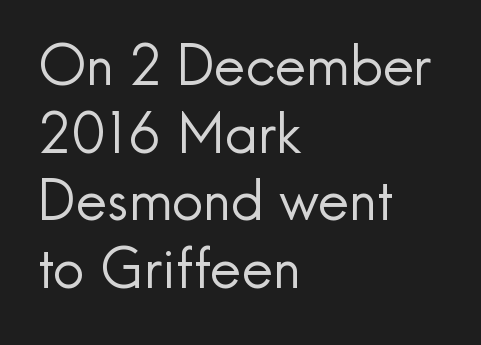
The image shows 55 px regular-weight sans-serif type, upright; set left-aligned, line spacing 1.23x, normal letter spacing, not underlined; a small x-height.
